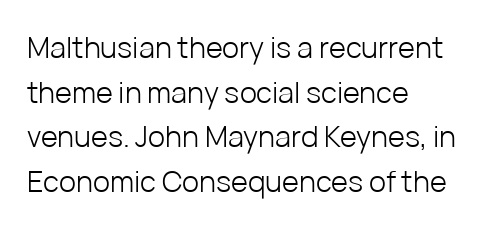
Words float on clear page, feet unadorned. If you drew a line through each stem, it would be perfectly vertical. Varying glyph widths throughout — classic text-font behaviour. The passage shown is not bold in any degree.
